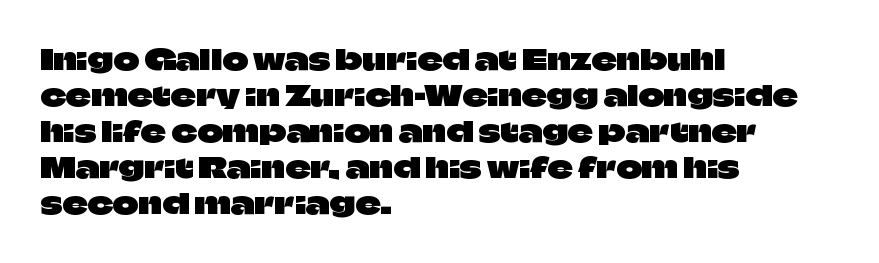
Observe the ordinary spacing: letters are neighbours, not strangers. One glance says typical: line gaps are just what's usual. Only glyphs here, with clear space below each row. This rendering employs a face without finishing strokes, i.e., a sans-serif. These lines are set flush left with a ragged right edge.
